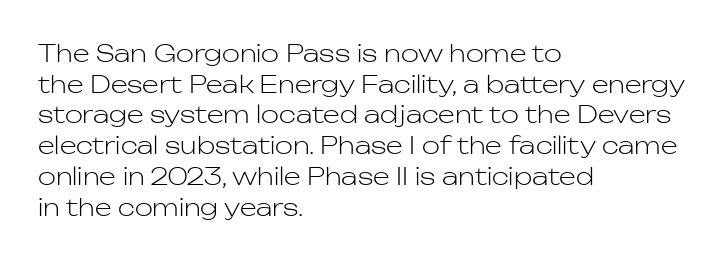
The image shows 24 px text type, upright; set left-aligned, normal line spacing (1.28x), normal letter spacing, not underlined.
